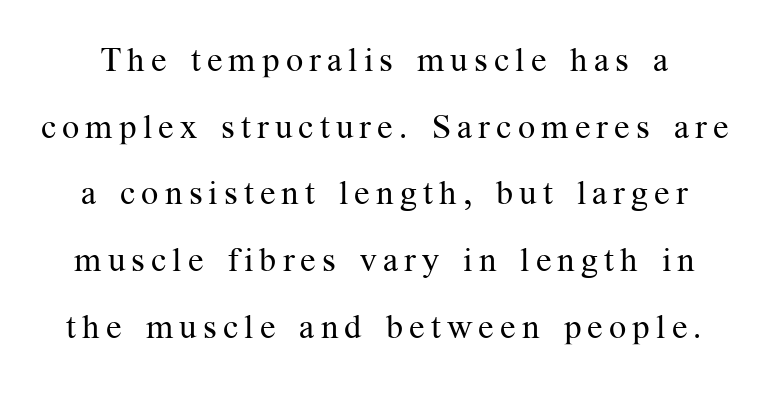
{"serif": "yes", "italic": "no", "bold": "no", "weight": "regular", "width": "normal", "stroke_contrast": "medium", "x_height": "medium", "monospaced": "no", "underline": "no", "line_spacing": "loose", "line_spacing_ratio": 1.96, "glyph_px": 34}
